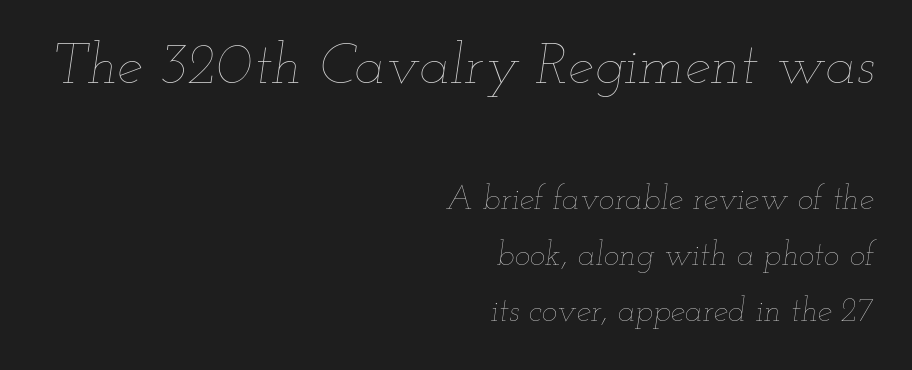
Q: Is the text bold? A: No.
Q: Is the text italic (slanted)? A: Yes, it leans right by about 12 degrees.
Q: Is the text underlined? A: No.
Q: How is the paragraph aligned? A: Right-aligned.
Q: Is the spacing between letters normal or unusually wide? A: Normal.
Q: Is the spacing between lines tight, normal or loose? A: Normal.
Q: Which block of text is set in a larger size, the first (top) or the second (bottom)? A: The first (top) one.
Q: Width (condensed, normal, or wide)? A: Wide.
Q: Stroke contrast? A: Low.
Q: x-height? A: Small.
Q: Monospaced? A: No.
